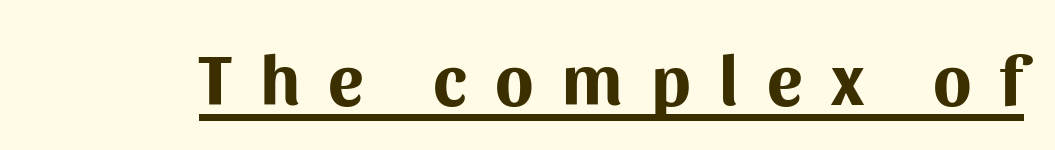
Q: Is the text bold? A: Yes.
Q: Is the text italic (slanted)? A: No, it is upright.
Q: Is the typeface a serif or a sans-serif typeface? A: Sans-serif.
Q: Is the text underlined? A: Yes.
Q: Is the spacing between letters normal or unusually wide? A: Unusually wide.
Q: Width (condensed, normal, or wide)? A: Normal.
Q: Stroke contrast? A: Medium.
Q: x-height? A: Medium.
Q: Monospaced? A: No.
